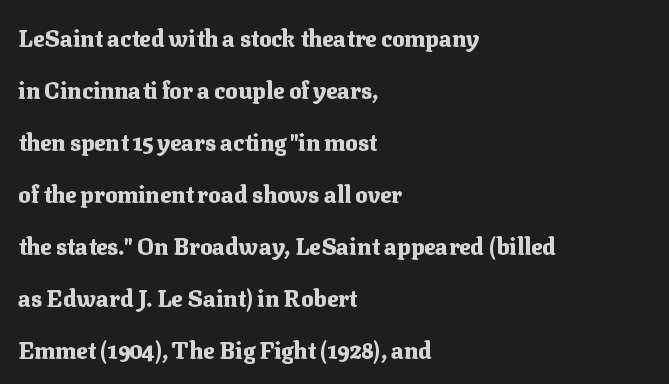
Q: Is the text bold? A: Yes.
Q: Is the text italic (slanted)? A: No, it is upright.
Q: Is the text underlined? A: No.
Q: How is the paragraph aligned? A: Left-aligned.
Q: Is the spacing between letters normal or unusually wide? A: Normal.
Q: Is the spacing between lines tight, normal or loose? A: Loose.
